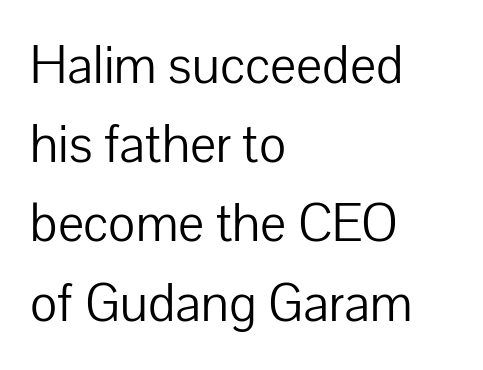
{"serif": "no", "italic": "no", "bold": "no", "weight": "light", "width": "normal", "stroke_contrast": "low", "x_height": "medium", "monospaced": "no", "underline": "no", "align": "left", "line_spacing": "normal", "line_spacing_ratio": 1.44, "letter_spacing": "normal", "letter_spacing_em": 0.0, "glyph_px": 55}
